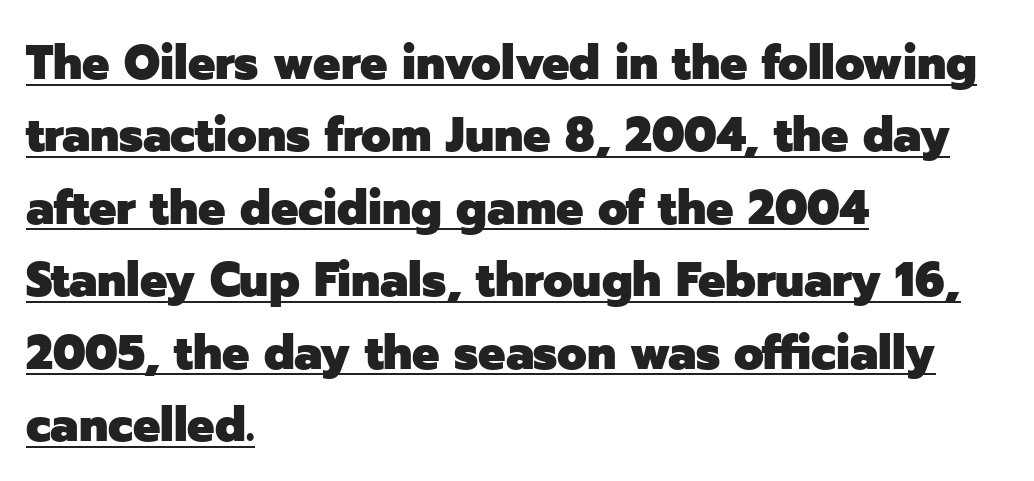
Does a line run under the words? Yes, clearly. Line starts are locked; line ends wander. Varying glyph widths throughout — classic text-font behaviour. Line spacing here is normal.
